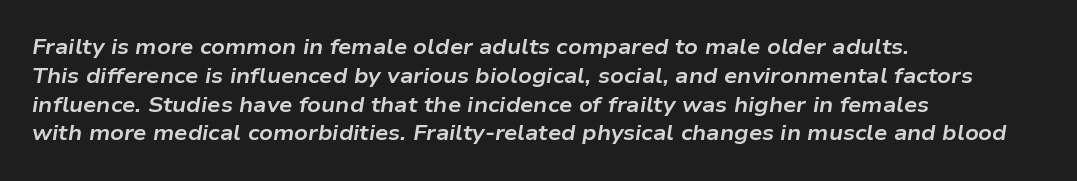
Q: Is the text bold? A: Yes.
Q: Is the text italic (slanted)? A: Yes, it leans right by about 9 degrees.
Q: Is the text underlined? A: No.
Q: How is the paragraph aligned? A: Left-aligned.
Q: Is the spacing between letters normal or unusually wide? A: Normal.
Q: Is the spacing between lines tight, normal or loose? A: Normal.
